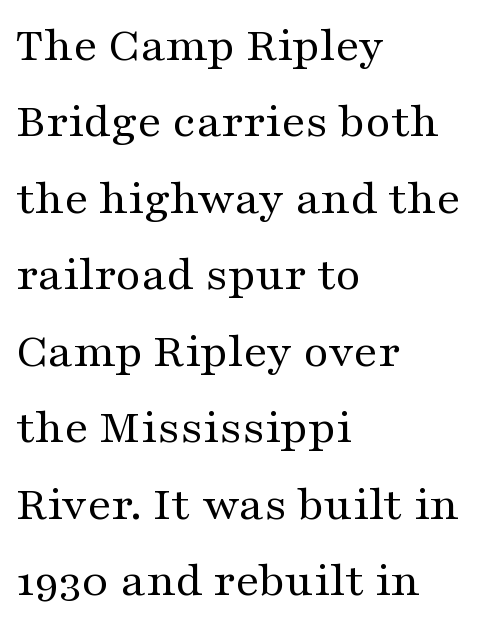
Leftover space on each line is placed entirely after the last word. The strokes carry an ordinary text weight at most. Is this a fixed-width face? No — the glyphs have proportional, varying widths. Bare-footed words on every line.
